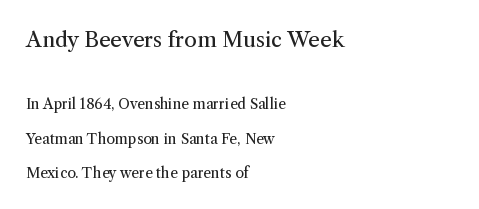
Q: Is the text bold? A: No.
Q: Is the text italic (slanted)? A: No, it is upright.
Q: Is the text underlined? A: No.
Q: How is the paragraph aligned? A: Left-aligned.
Q: Is the spacing between letters normal or unusually wide? A: Normal.
Q: Is the spacing between lines tight, normal or loose? A: Loose.
Q: Which block of text is set in a larger size, the first (top) or the second (bottom)? A: The first (top) one.
